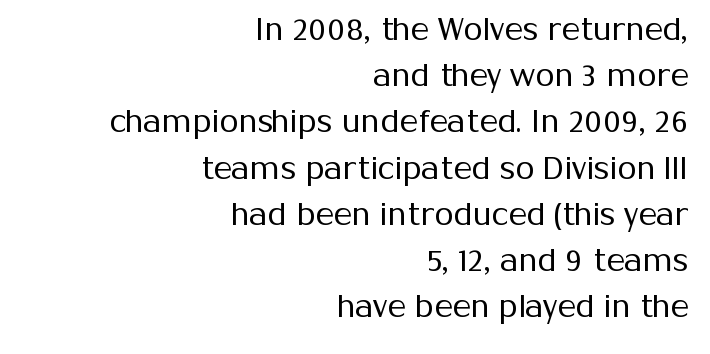
Q: Is the text bold? A: No.
Q: Is the text italic (slanted)? A: No, it is upright.
Q: Is the typeface a serif or a sans-serif typeface? A: Sans-serif.
Q: Is the text underlined? A: No.
Q: How is the paragraph aligned? A: Right-aligned.
Q: Is the spacing between letters normal or unusually wide? A: Normal.
Q: Is the spacing between lines tight, normal or loose? A: Normal.
Q: Width (condensed, normal, or wide)? A: Normal.
Q: Stroke contrast? A: Medium.
Q: x-height? A: Medium.
Q: Monospaced? A: No.
